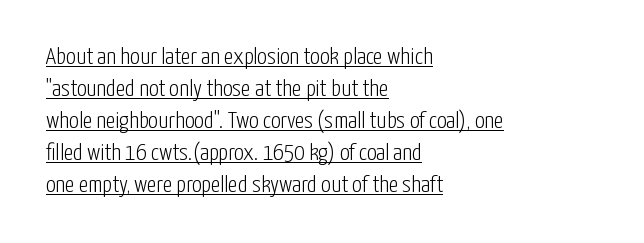
Q: Is the text bold? A: No.
Q: Is the text italic (slanted)? A: No, it is upright.
Q: Is the text underlined? A: Yes.
Q: How is the paragraph aligned? A: Left-aligned.
Q: Is the spacing between letters normal or unusually wide? A: Normal.
Q: Is the spacing between lines tight, normal or loose? A: Normal.
